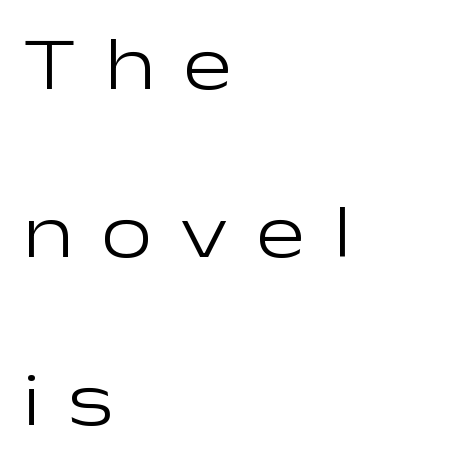
{"serif": "no", "italic": "no", "bold": "no", "weight": "light", "width": "wide", "stroke_contrast": "low", "x_height": "medium", "monospaced": "no", "underline": "no", "align": "left", "line_spacing": "loose", "line_spacing_ratio": 2.27, "letter_spacing": "wide", "letter_spacing_em": 0.37, "glyph_px": 74}
